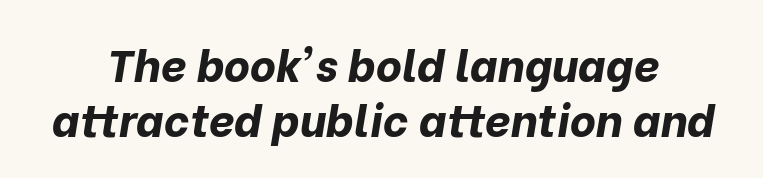
{"italic": "yes", "lean": "right", "slant_degrees": 10, "bold": "yes", "weight": "bold", "width": "normal", "stroke_contrast": "low", "x_height": "medium", "monospaced": "no", "underline": "no", "line_spacing_ratio": 1.23, "letter_spacing": "normal", "letter_spacing_em": 0.0, "glyph_px": 45}
